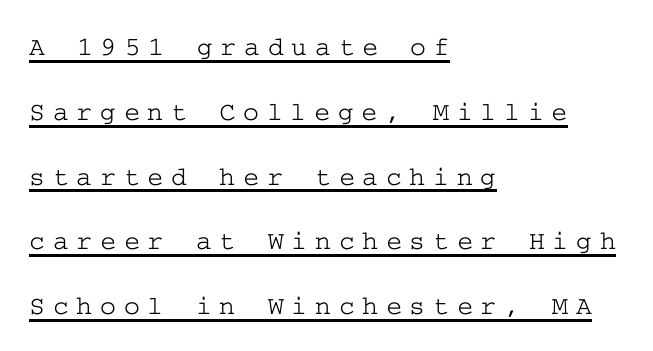
The image shows 27 px text type, upright; set left-aligned, loose line spacing (2.4x), unusually wide letter spacing (+0.29 em), underlined.
